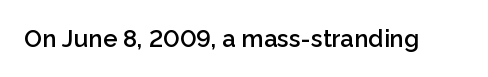
Quick note: underline off. Rendered with straight, roman letterforms. Each word holds together tightly as a unit, with standard inter-letter gaps. Slightly chunky letters — semibold, I'd say, not full bold.
